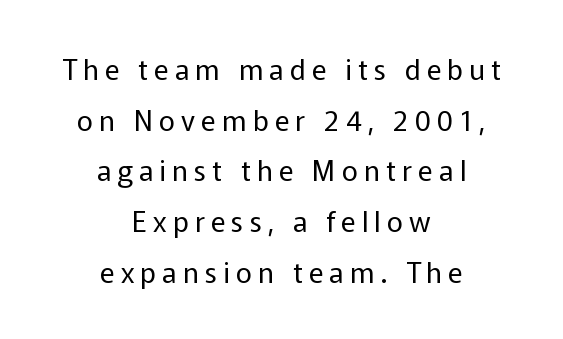
Q: Is the text bold? A: No.
Q: Is the text italic (slanted)? A: No, it is upright.
Q: Is the typeface a serif or a sans-serif typeface? A: Sans-serif.
Q: Is the text underlined? A: No.
Q: How is the paragraph aligned? A: Centered.
Q: Is the spacing between letters normal or unusually wide? A: Unusually wide.
Q: Width (condensed, normal, or wide)? A: Normal.
Q: Stroke contrast? A: Low.
Q: x-height? A: Medium.
Q: Monospaced? A: No.
